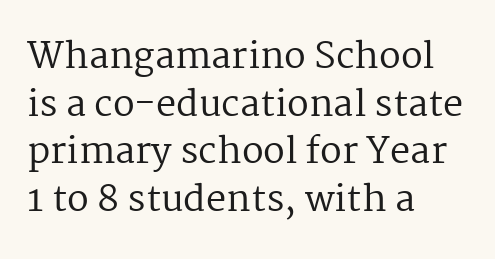
Q: Is the text bold? A: No.
Q: Is the text italic (slanted)? A: No, it is upright.
Q: Is the typeface a serif or a sans-serif typeface? A: Serif.
Q: Is the text underlined? A: No.
Q: How is the paragraph aligned? A: Left-aligned.
Q: Is the spacing between letters normal or unusually wide? A: Normal.
Q: Is the spacing between lines tight, normal or loose? A: Normal.
Q: Width (condensed, normal, or wide)? A: Normal.
Q: Stroke contrast? A: Medium.
Q: x-height? A: Medium.
Q: Monospaced? A: No.
